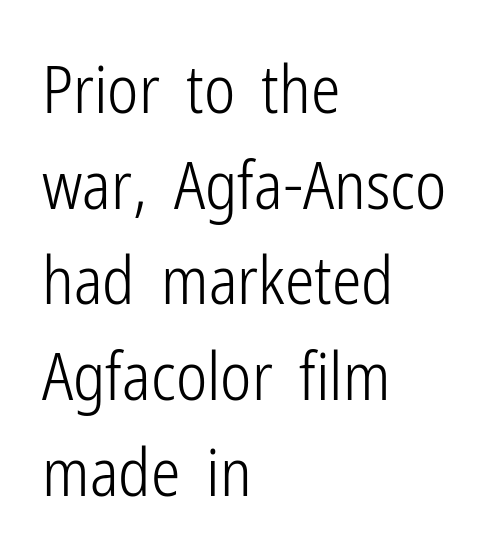
{"serif": "no", "italic": "no", "bold": "no", "weight": "light", "width": "condensed", "stroke_contrast": "low", "x_height": "medium", "monospaced": "no", "underline": "no", "align": "left", "line_spacing": "normal", "line_spacing_ratio": 1.45, "letter_spacing": "normal", "letter_spacing_em": 0.0, "glyph_px": 66}
